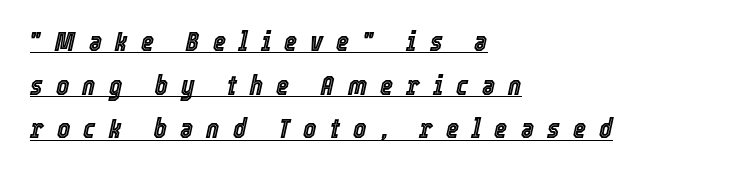
The image shows 28 px condensed type, italic (leaning right); set left-aligned, normal line spacing (1.56x), unusually wide letter spacing (+0.47 em), underlined; a medium x-height.
